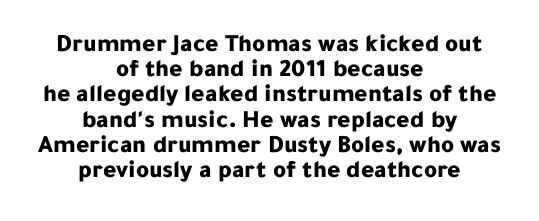
Q: Is the text bold? A: Yes.
Q: Is the text italic (slanted)? A: No, it is upright.
Q: Is the text underlined? A: No.
Q: How is the paragraph aligned? A: Centered.
Q: Is the spacing between letters normal or unusually wide? A: Normal.
Q: Is the spacing between lines tight, normal or loose? A: Tight.
